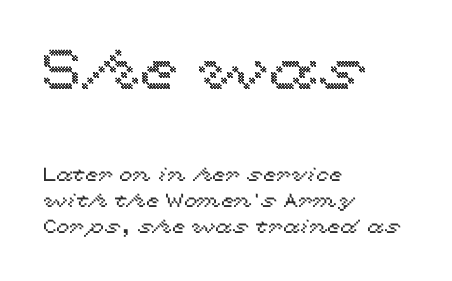
{"width": "wide", "x_height": "medium", "monospaced": "no", "underline": "no", "align": "left", "line_spacing": "normal", "line_spacing_ratio": 1.36, "letter_spacing": "normal", "letter_spacing_em": 0.0, "larger_block": "first", "size_ratio": 2.95, "glyph_px": 56}
